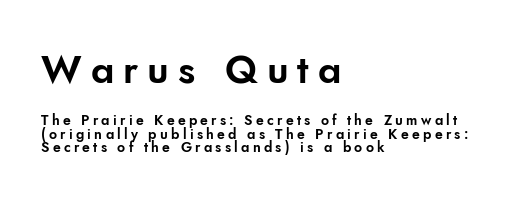
The image shows 39 px sans-serif type, upright; set left-aligned, tight line spacing (0.97x), unusually wide letter spacing (+0.23 em), not underlined; the first (top) block is 2.79x larger; low stroke contrast and a small x-height.
